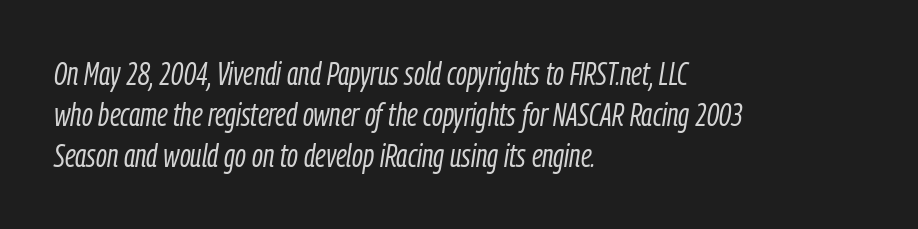
The image shows 32 px light, condensed type, italic (leaning right); set left-aligned, normal line spacing (1.28x), normal letter spacing, not underlined; low stroke contrast and a medium x-height.
